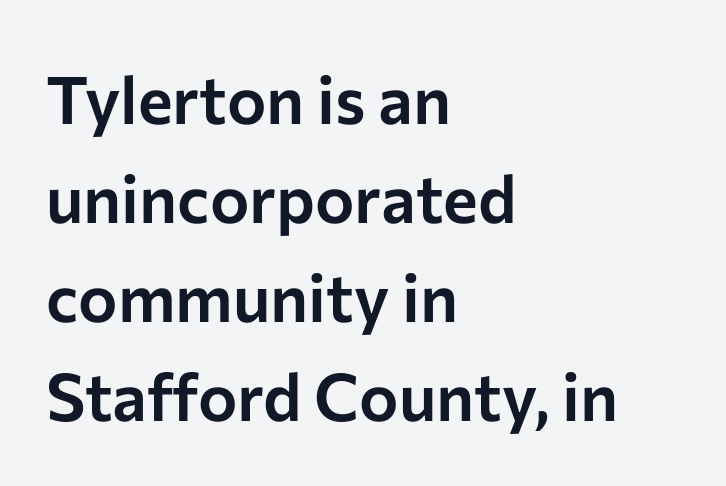
The image shows 66 px sans-serif type, upright; set left-aligned, normal line spacing (1.5x), normal letter spacing, not underlined; low stroke contrast and a medium x-height.
